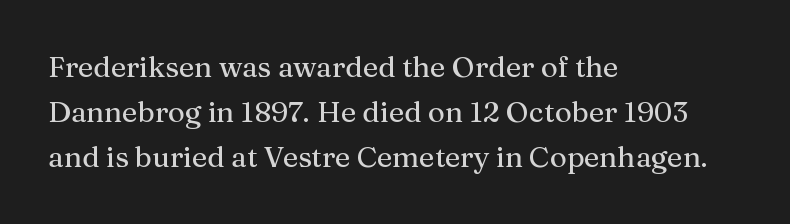
In terms of leading, this rendering sits right in the middle. Compared with typical body copy, the letter spacing here is the same. Ascenders rise straight up at ninety degrees. A bare baseline throughout the passage.
